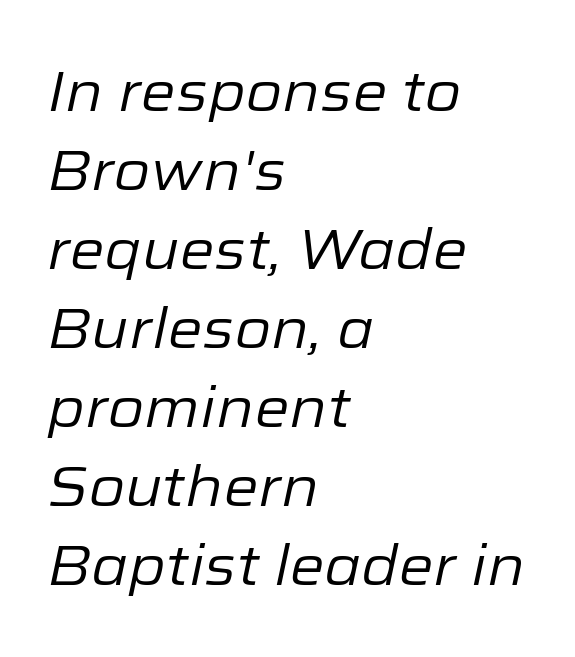
Think standard paragraph weight, or any step lighter than that. Line spacing here is normal. The passage shown has conventional tracking throughout. The face used here has a pronounced slope to its letters. The zone under the glyphs is completely vacant. Does the copy run flush right? No — it runs flush left.
